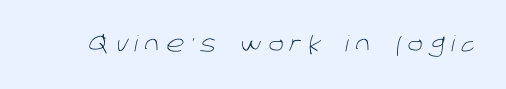
The image shows 22 px text type; set unusually wide letter spacing (+0.31 em), not underlined.
